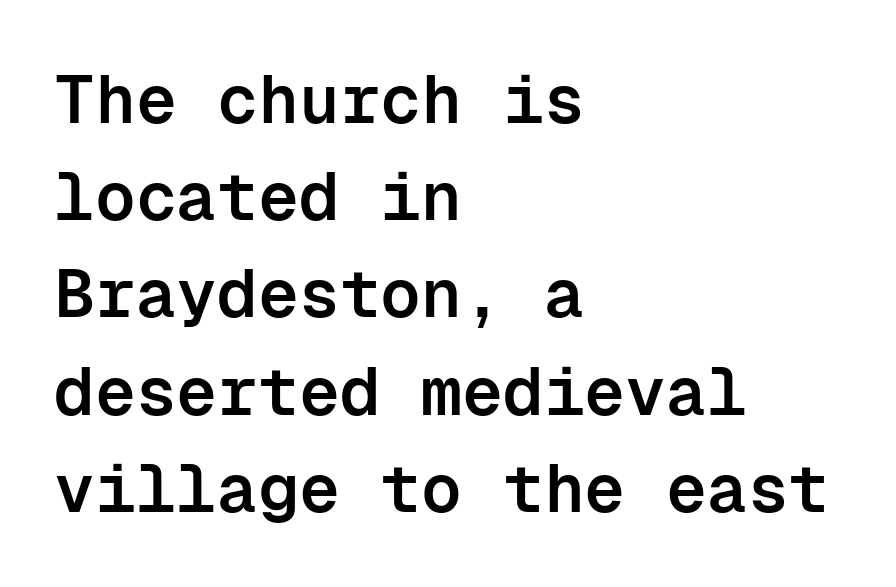
{"serif": "no", "italic": "no", "bold": "semi", "weight": "semibold", "width": "normal", "stroke_contrast": "low", "x_height": "medium", "monospaced": "yes", "underline": "no", "align": "left", "line_spacing": "normal", "line_spacing_ratio": 1.43, "letter_spacing": "normal", "letter_spacing_em": 0.0, "glyph_px": 68}
